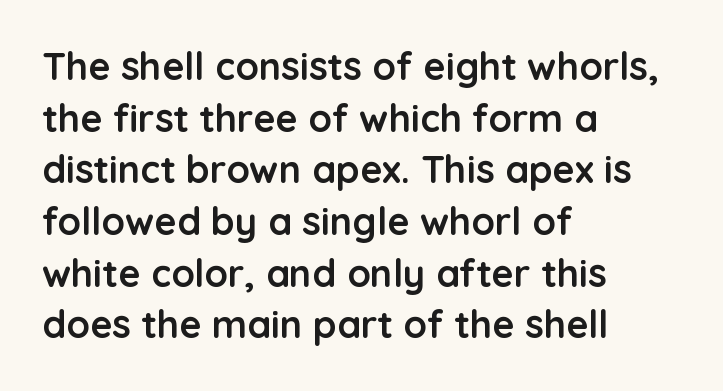
{"serif": "no", "italic": "no", "bold": "yes", "weight": "semibold", "width": "normal", "stroke_contrast": "low", "x_height": "medium", "monospaced": "no", "underline": "no", "align": "left", "line_spacing": "normal", "line_spacing_ratio": 1.36, "letter_spacing": "normal", "letter_spacing_em": 0.0, "glyph_px": 38}
